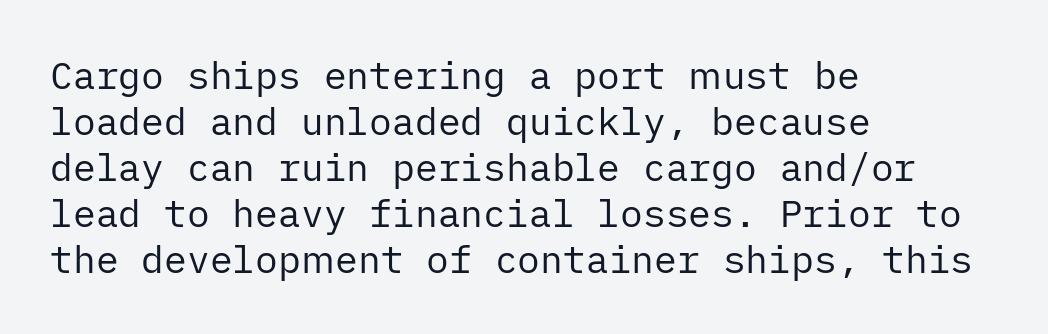
Q: Is the text bold? A: No.
Q: Is the text italic (slanted)? A: No, it is upright.
Q: Is the typeface a serif or a sans-serif typeface? A: Sans-serif.
Q: Is the text underlined? A: No.
Q: How is the paragraph aligned? A: Left-aligned.
Q: Is the spacing between letters normal or unusually wide? A: Normal.
Q: Width (condensed, normal, or wide)? A: Normal.
Q: Stroke contrast? A: Low.
Q: x-height? A: Medium.
